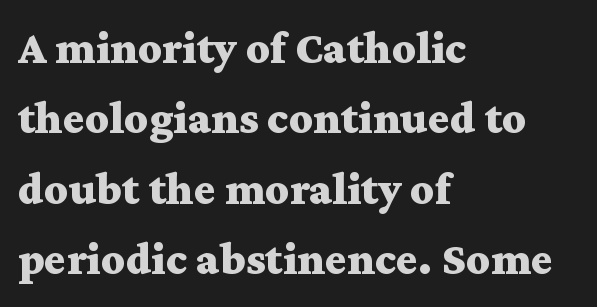
{"serif": "yes", "italic": "no", "bold": "yes", "weight": "bold", "width": "wide", "stroke_contrast": "medium", "x_height": "medium", "monospaced": "no", "underline": "no", "align": "left", "line_spacing": "normal", "line_spacing_ratio": 1.53, "letter_spacing": "normal", "letter_spacing_em": 0.0, "glyph_px": 46}
